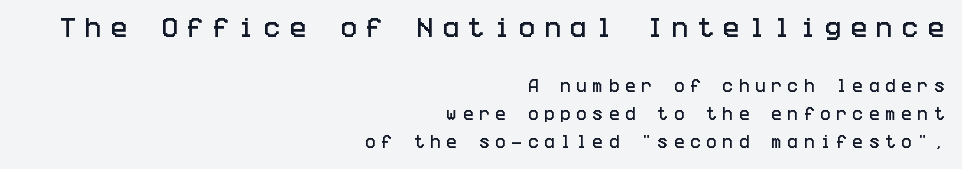
The image shows 22 px text type, upright; set right-aligned, loose line spacing (2.01x), unusually wide letter spacing (+0.41 em), not underlined; the first (top) block is 1.57x larger.
